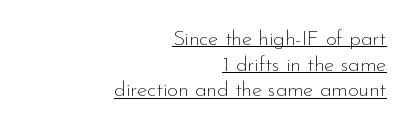
The image shows 21 px text type, upright; set right-aligned, line spacing 1.22x, normal letter spacing, underlined.
